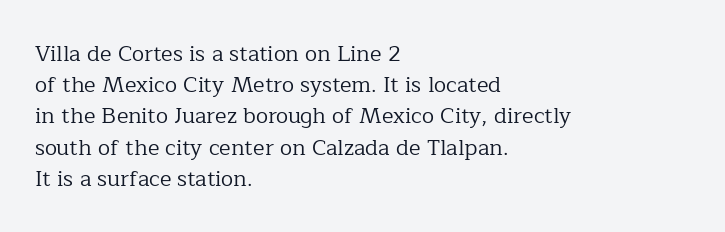
Every row of glyphs begins at an identical x-position on the left. The typesetting does not lean heavy: it is not bold. One glance says typical: line gaps are just what's usual. Underlining? Definitely not there.
